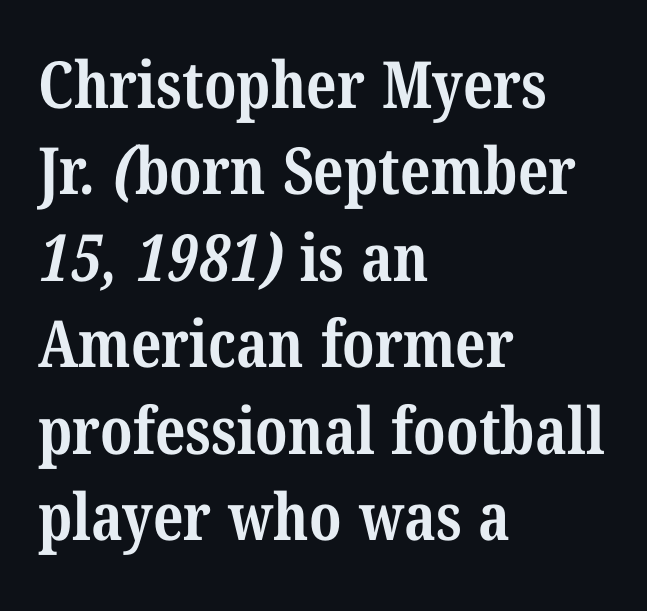
The image shows 65 px bold, condensed serif type; set left-aligned, normal line spacing (1.33x), normal letter spacing, not underlined; medium stroke contrast and a medium x-height.
